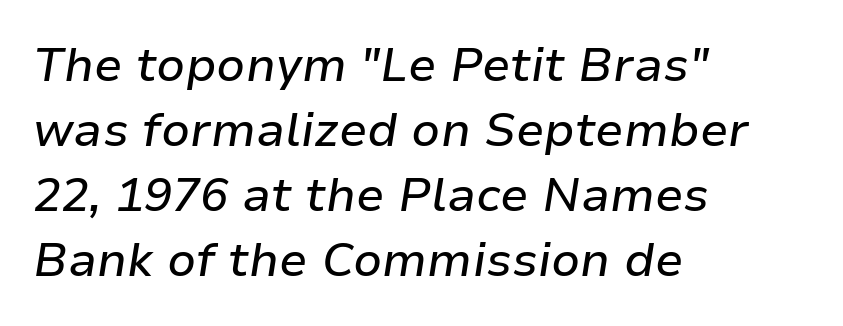
The image shows 47 px text type, italic (leaning right); set left-aligned, normal line spacing (1.38x), normal letter spacing, not underlined; low stroke contrast and a medium x-height.
